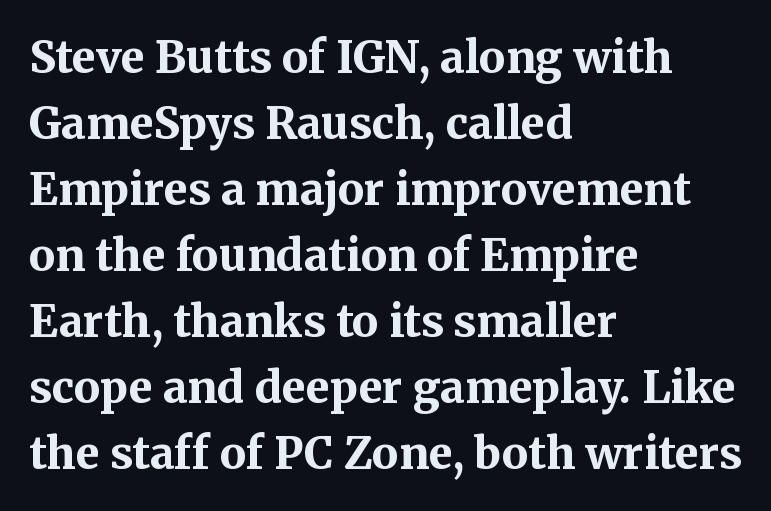
Here the designer chose a conventional face with non-uniform glyph widths. The paragraph has a hard left edge and a soft right edge. Honestly, there is no underline to notice here at all. Look at the bottom of the vertical strokes: they flare into serifs here. Its strokes are broad and dark, the hallmark of bold type.
